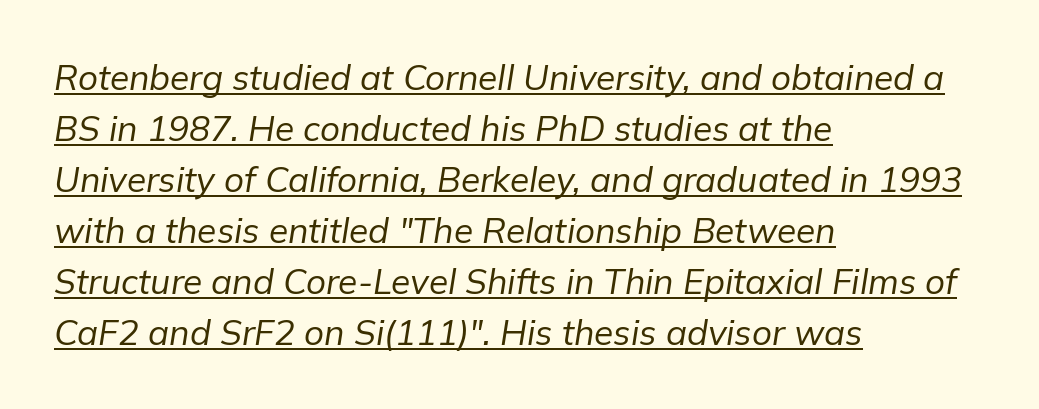
{"italic": "yes", "lean": "right", "slant_degrees": 9, "bold": "no", "weight": "regular", "width": "normal", "stroke_contrast": "low", "x_height": "medium", "monospaced": "no", "underline": "yes", "align": "left", "line_spacing": "normal", "line_spacing_ratio": 1.46, "letter_spacing": "normal", "letter_spacing_em": 0.0, "glyph_px": 35}
